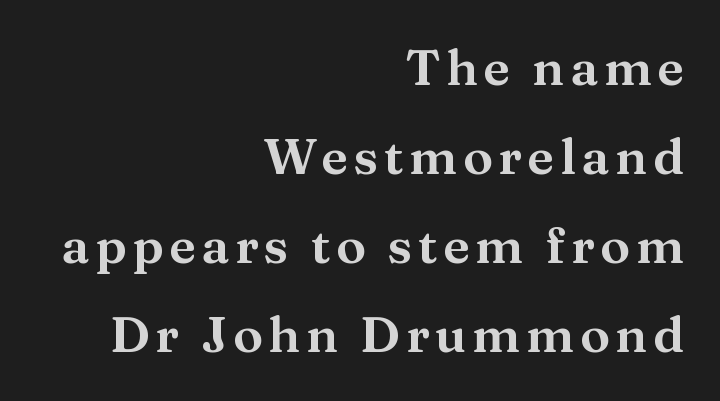
You can tell from the footed stems that serif type was used. Short and long lines alike share a common ending point at right. Notice how the stems are strictly vertical — no italics here. Words float on clear page, feet unadorned. These lines are rendered in a variable-pitch font.
